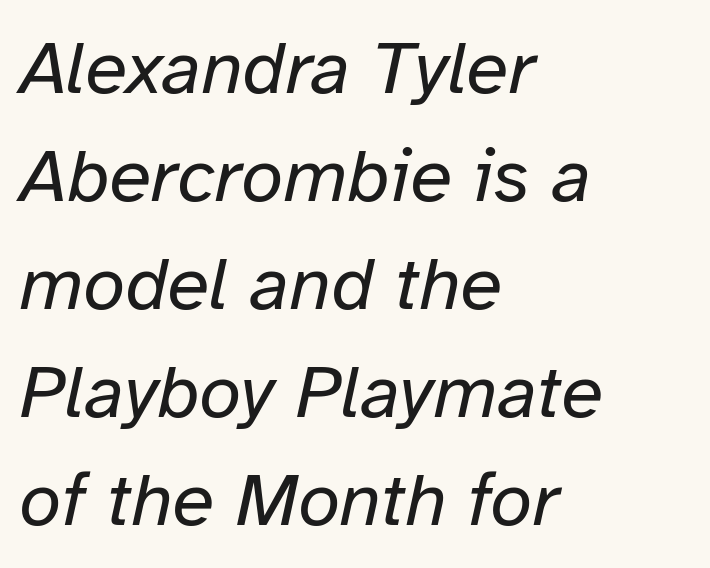
The image shows 76 px regular-weight type, italic (leaning right); set left-aligned, normal line spacing (1.42x), normal letter spacing, not underlined; low stroke contrast and a medium x-height.
